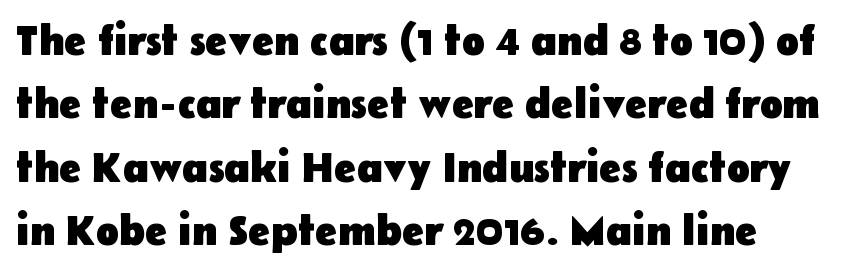
Q: Is the text bold? A: Yes.
Q: Is the text italic (slanted)? A: No, it is upright.
Q: Is the typeface a serif or a sans-serif typeface? A: Sans-serif.
Q: Is the text underlined? A: No.
Q: Is the spacing between letters normal or unusually wide? A: Normal.
Q: Is the spacing between lines tight, normal or loose? A: Normal.
Q: Width (condensed, normal, or wide)? A: Normal.
Q: Stroke contrast? A: Low.
Q: x-height? A: Medium.
Q: Monospaced? A: No.
